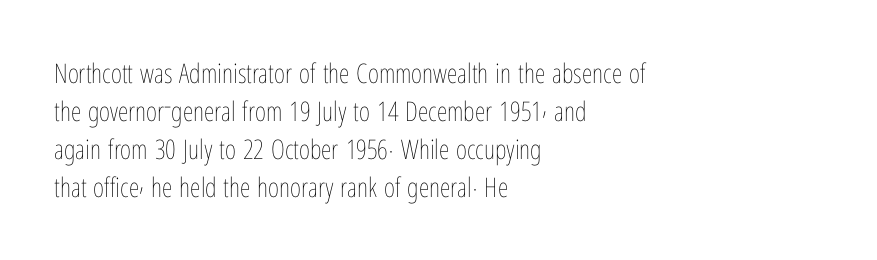
Q: Is the text bold? A: No.
Q: Is the text italic (slanted)? A: No, it is upright.
Q: Is the text underlined? A: No.
Q: How is the paragraph aligned? A: Left-aligned.
Q: Is the spacing between letters normal or unusually wide? A: Normal.
Q: Is the spacing between lines tight, normal or loose? A: Normal.
